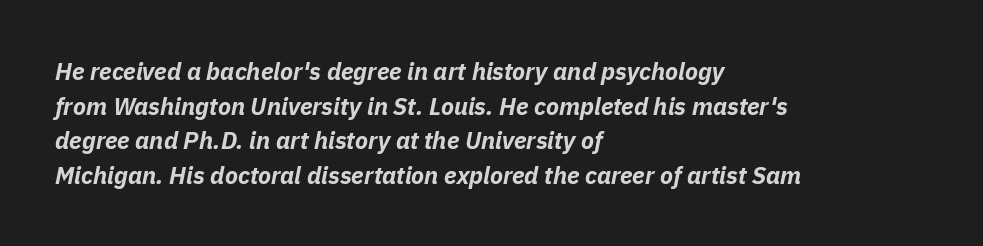
{"italic": "yes", "lean": "right", "slant_degrees": 11, "bold": "yes", "underline": "no", "align": "left", "line_spacing": "normal", "line_spacing_ratio": 1.44, "letter_spacing": "normal", "letter_spacing_em": 0.0, "glyph_px": 24}
